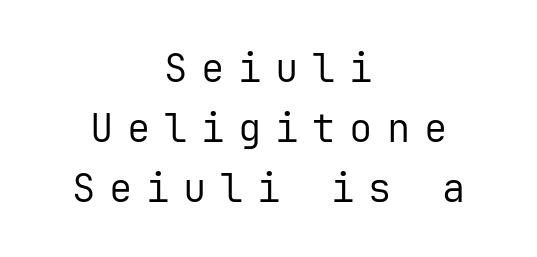
Clear beneath every line of the passage. Nothing heavy about these letters — not bold at all. Observe the absence of serifs on each vertical stroke in this sample. The rendering inserts visible extra space after every character. Nope, not italic — everything's standing straight. The paragraph shown floats in the horizontal middle.
